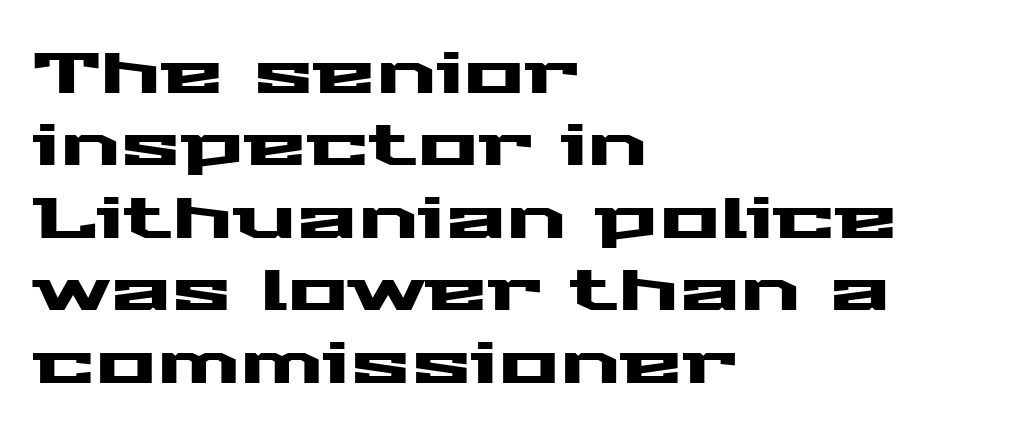
The image shows 57 px wide sans-serif type, upright; set left-aligned, normal line spacing (1.27x), normal letter spacing, not underlined; medium stroke contrast and a medium x-height.
